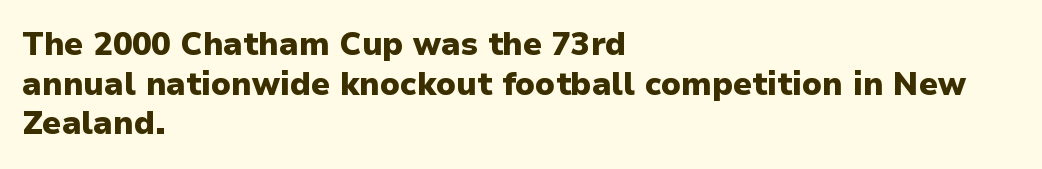
Serif or sans? Sans — the stroke terminals are bare. Honestly, there is no underline to notice here at all. Typesetter's note: full bold, strokes at maximum text heaviness. Do the characters align in a grid? No, the font is proportional.
